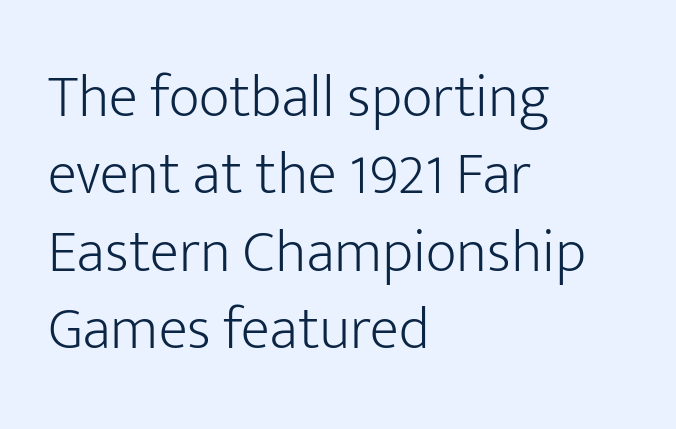
The face used here is a sans, in the tradition of grotesques and geometrics. Looks like regular typesetting: each glyph gets only the width it needs. The specimen reads as upright at a glance. Type without underlining. What stands out about the letter spacing? Nothing — it is the standard amount. Vertical spacing — default.
